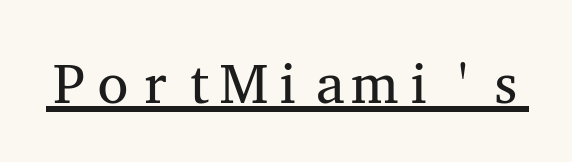
Q: Is the text bold? A: No.
Q: Is the text italic (slanted)? A: No, it is upright.
Q: Is the typeface a serif or a sans-serif typeface? A: Serif.
Q: Is the text underlined? A: Yes.
Q: Is the spacing between letters normal or unusually wide? A: Normal.
Q: Width (condensed, normal, or wide)? A: Wide.
Q: Stroke contrast? A: Medium.
Q: x-height? A: Medium.
Q: Monospaced? A: Yes.
